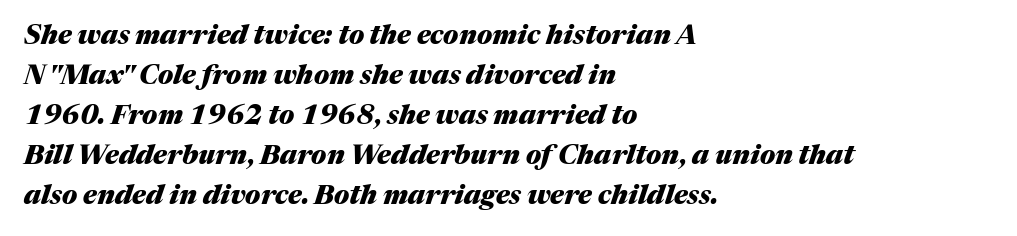
The image shows 27 px bold type, italic (leaning right); set left-aligned, normal line spacing (1.48x), normal letter spacing, not underlined.
